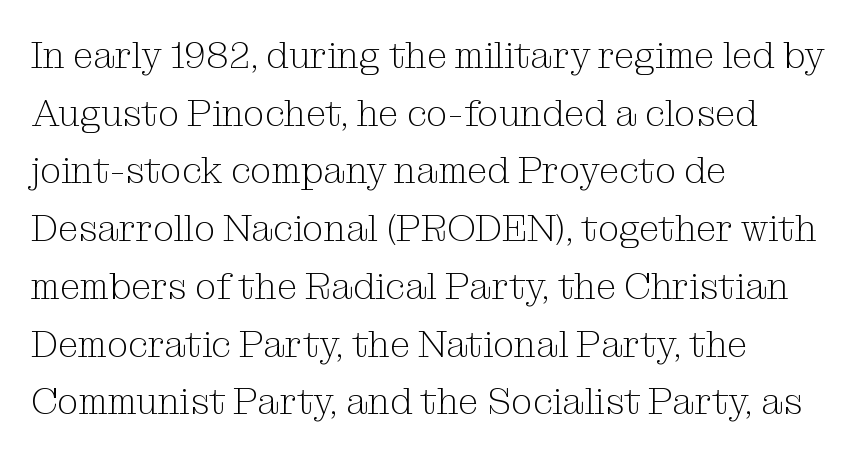
Q: Is the text bold? A: No.
Q: Is the text italic (slanted)? A: No, it is upright.
Q: Is the typeface a serif or a sans-serif typeface? A: Serif.
Q: Is the text underlined? A: No.
Q: How is the paragraph aligned? A: Left-aligned.
Q: Is the spacing between letters normal or unusually wide? A: Normal.
Q: Is the spacing between lines tight, normal or loose? A: Normal.
Q: Width (condensed, normal, or wide)? A: Normal.
Q: Stroke contrast? A: Medium.
Q: x-height? A: Medium.
Q: Monospaced? A: No.
